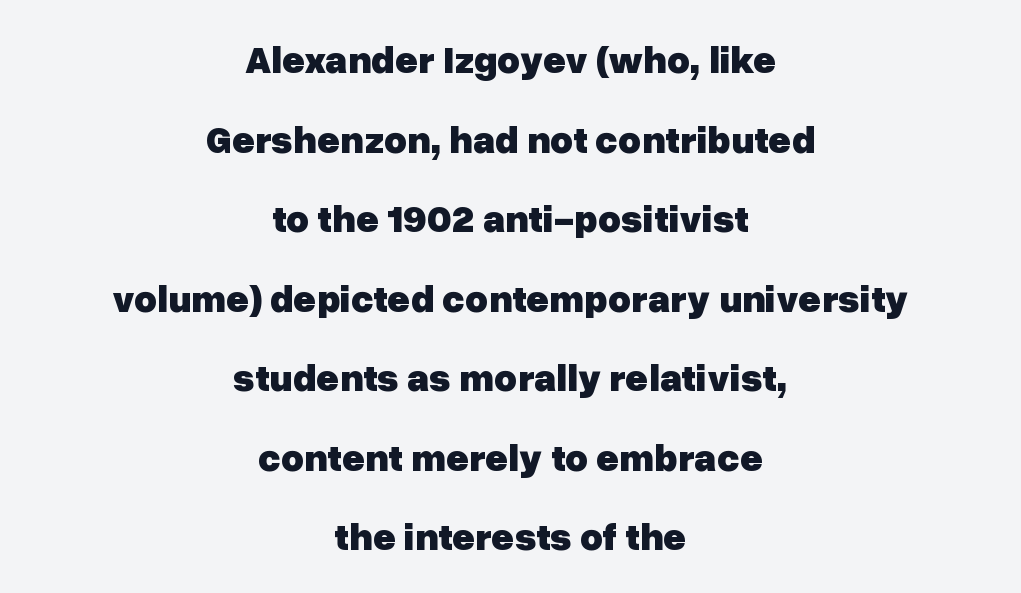
Teacher's note: observe the equal gaps on both sides — that is centered alignment. The strokes are fattened all the way to bold. The zone under the glyphs is completely vacant. How would I describe the line gaps? Wide and relaxed. This sample has the flowing, uneven cadence of proportional lettering.
